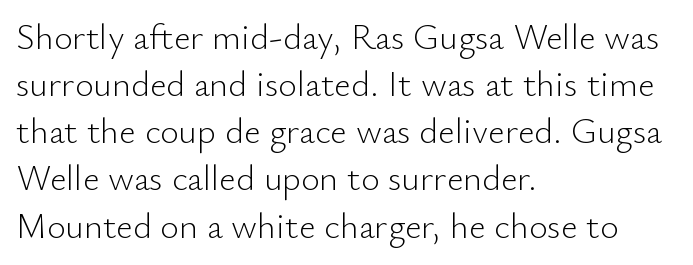
Q: Is the text bold? A: No.
Q: Is the text italic (slanted)? A: No, it is upright.
Q: Is the typeface a serif or a sans-serif typeface? A: Sans-serif.
Q: Is the text underlined? A: No.
Q: How is the paragraph aligned? A: Left-aligned.
Q: Is the spacing between letters normal or unusually wide? A: Normal.
Q: Is the spacing between lines tight, normal or loose? A: Normal.
Q: Width (condensed, normal, or wide)? A: Normal.
Q: Stroke contrast? A: Low.
Q: x-height? A: Small.
Q: Monospaced? A: No.
